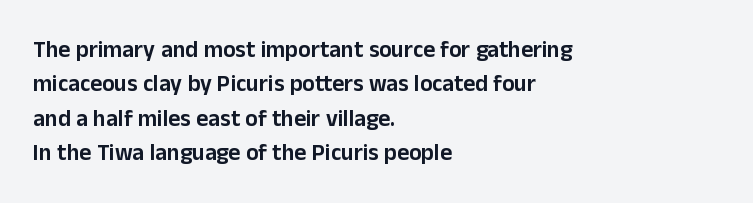
The image shows 23 px text type, upright; set left-aligned, normal line spacing (1.49x), normal letter spacing, not underlined.
